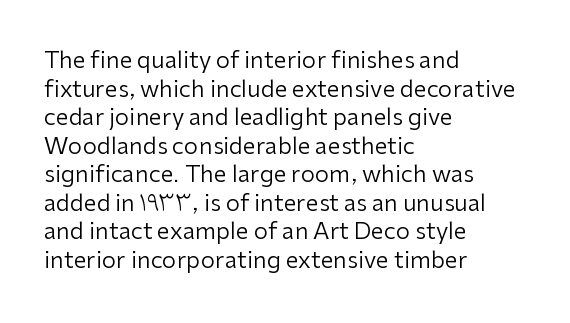
Q: Is the text bold? A: No.
Q: Is the text italic (slanted)? A: No, it is upright.
Q: Is the text underlined? A: No.
Q: How is the paragraph aligned? A: Left-aligned.
Q: Is the spacing between letters normal or unusually wide? A: Normal.
